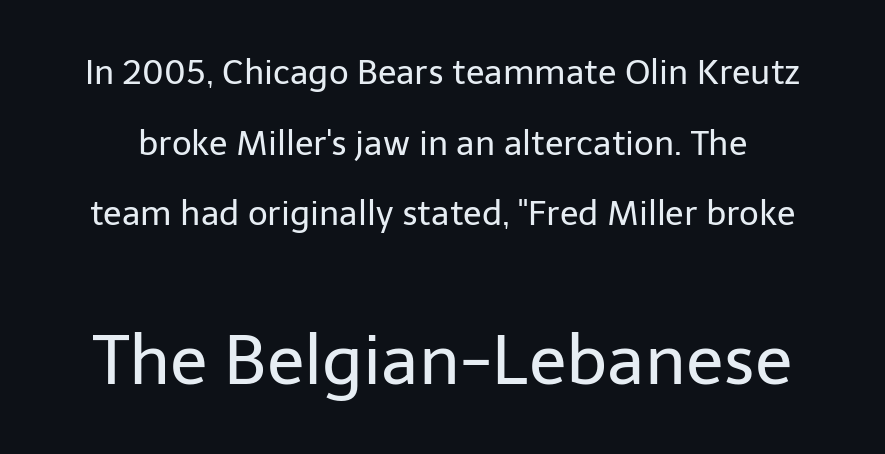
Notice the wide empty band between every row — that's loose leading. Plain, unruled lines of type. Here the second block reads like a headline and the first like body copy. Regarding serifs, this sample does without them. This sample has the flowing, uneven cadence of proportional lettering. Posture: upright roman.
